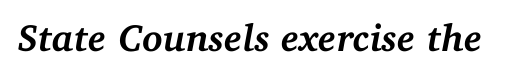
{"serif": "yes", "italic": "yes", "lean": "right", "slant_degrees": 11, "bold": "yes", "weight": "semibold", "width": "normal", "stroke_contrast": "medium", "x_height": "medium", "monospaced": "no", "underline": "no", "letter_spacing": "normal", "letter_spacing_em": 0.0, "glyph_px": 38}
